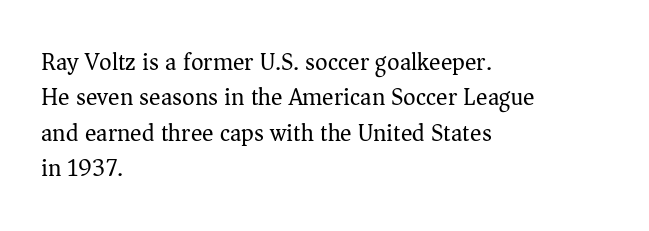
The image shows 24 px text type, upright; set left-aligned, normal line spacing (1.47x), normal letter spacing, not underlined.
